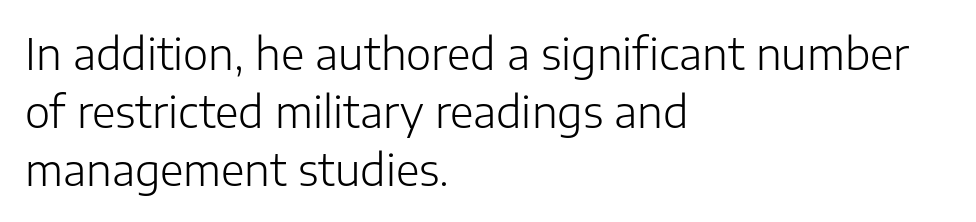
Q: Is the text bold? A: No.
Q: Is the text italic (slanted)? A: No, it is upright.
Q: Is the typeface a serif or a sans-serif typeface? A: Sans-serif.
Q: Is the text underlined? A: No.
Q: How is the paragraph aligned? A: Left-aligned.
Q: Is the spacing between letters normal or unusually wide? A: Normal.
Q: Is the spacing between lines tight, normal or loose? A: Normal.
Q: Width (condensed, normal, or wide)? A: Normal.
Q: Stroke contrast? A: Low.
Q: x-height? A: Medium.
Q: Monospaced? A: No.
